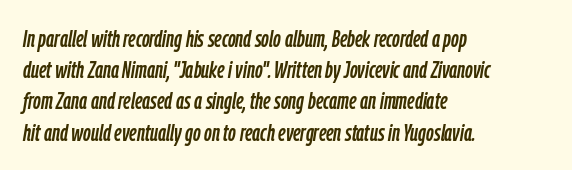
The image shows 24 px text type, italic (leaning right); set left-aligned, normal line spacing (1.3x), normal letter spacing, not underlined.
